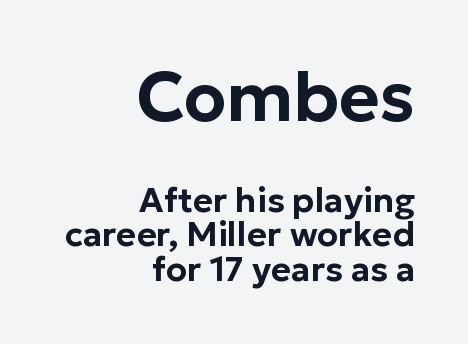
{"serif": "no", "italic": "no", "width": "normal", "stroke_contrast": "low", "x_height": "medium", "monospaced": "no", "underline": "no", "align": "right", "line_spacing": "tight", "line_spacing_ratio": 1.01, "letter_spacing": "normal", "letter_spacing_em": 0.0, "larger_block": "first", "size_ratio": 2.03, "glyph_px": 69}
